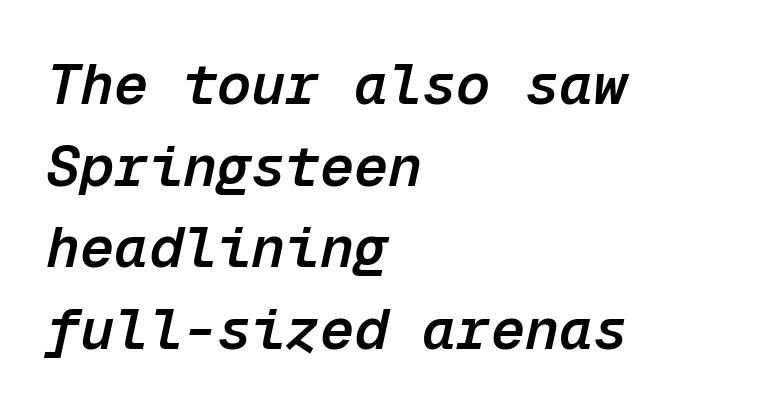
The image shows 57 px semibold type, italic (leaning right), monospaced; set left-aligned, normal line spacing (1.43x), normal letter spacing, not underlined; low stroke contrast and a medium x-height.
